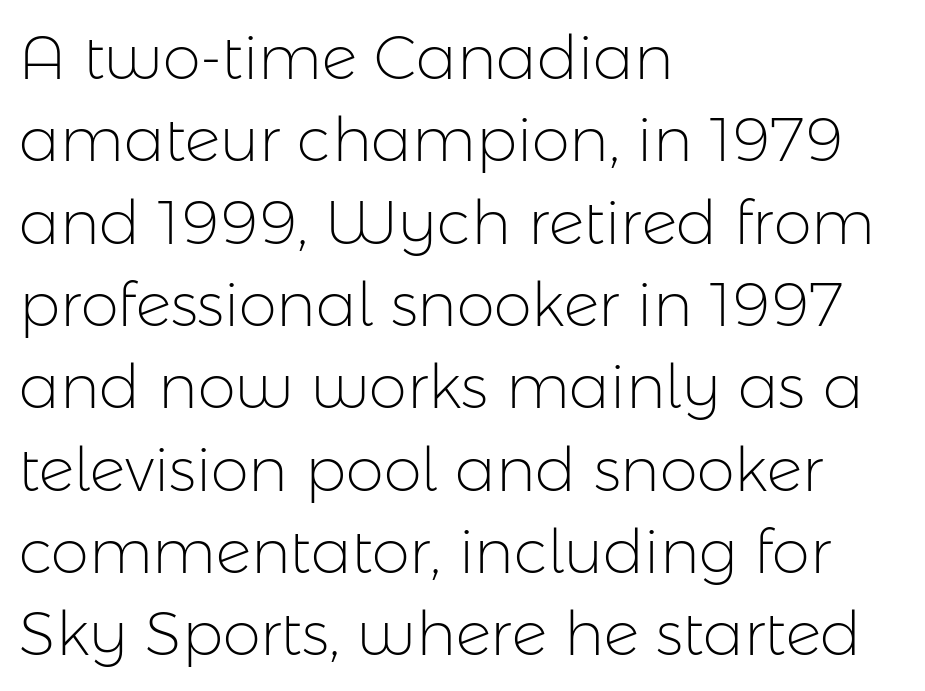
{"serif": "no", "italic": "no", "bold": "no", "weight": "light", "width": "normal", "stroke_contrast": "low", "x_height": "medium", "monospaced": "no", "underline": "no", "align": "left", "line_spacing": "normal", "line_spacing_ratio": 1.35, "letter_spacing": "normal", "letter_spacing_em": 0.0, "glyph_px": 61}
